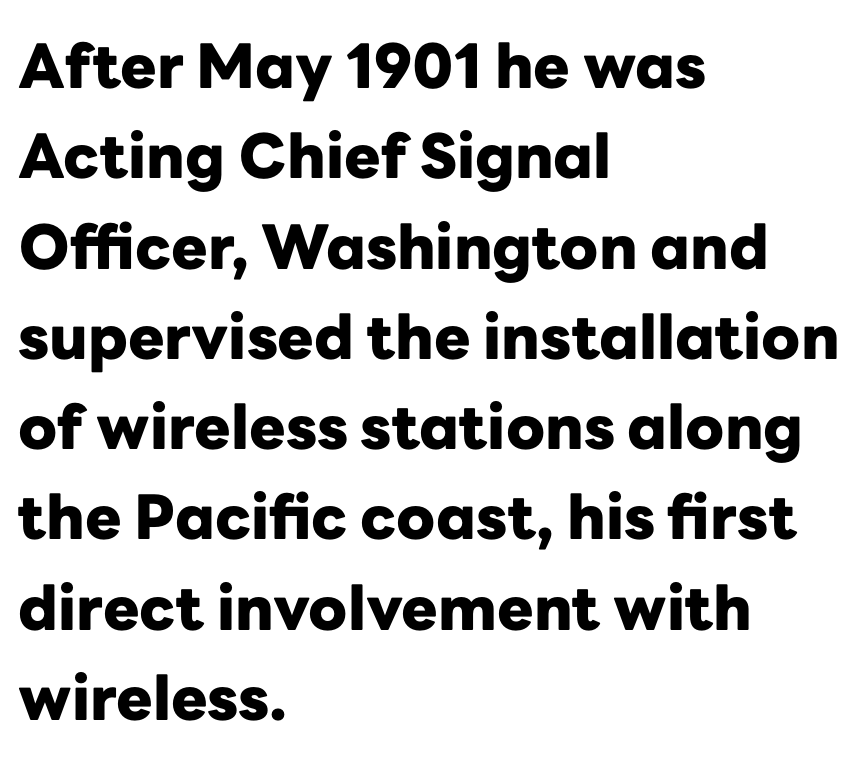
Q: Is the text bold? A: Yes.
Q: Is the text italic (slanted)? A: No, it is upright.
Q: Is the typeface a serif or a sans-serif typeface? A: Sans-serif.
Q: Is the text underlined? A: No.
Q: How is the paragraph aligned? A: Left-aligned.
Q: Is the spacing between letters normal or unusually wide? A: Normal.
Q: Is the spacing between lines tight, normal or loose? A: Normal.
Q: Width (condensed, normal, or wide)? A: Normal.
Q: Stroke contrast? A: Low.
Q: x-height? A: Medium.
Q: Monospaced? A: No.
